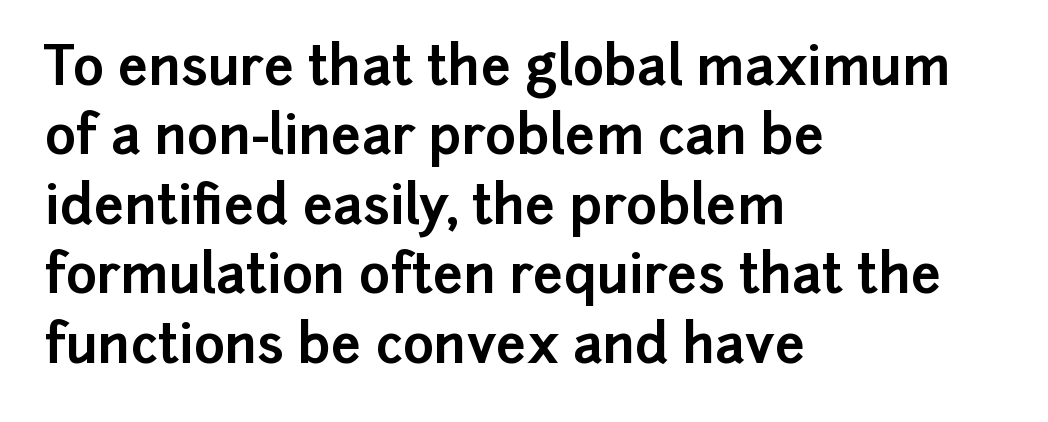
The image shows 53 px bold sans-serif type, upright; set left-aligned, normal line spacing (1.31x), normal letter spacing, not underlined; low stroke contrast and a medium x-height.
